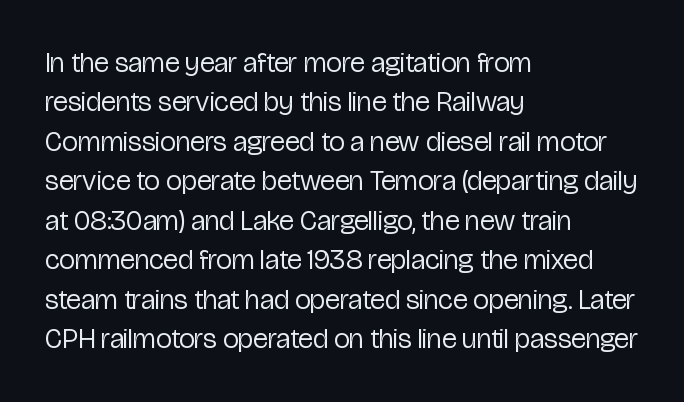
The image shows 28 px regular-weight, condensed sans-serif type, upright; set left-aligned, normal line spacing (1.41x), normal letter spacing, not underlined; low stroke contrast and a medium x-height.
